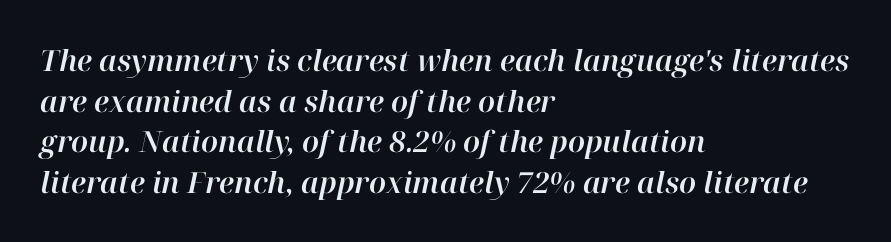
Each letter keeps its own natural width here, so spacing adapts to shape. The lettering tilts uniformly, giving the passage an italic look. Vertically, the passage feels balanced, rows spaced as you'd expect. The passage shown is not underscored anywhere. Notice how the passage keeps a crisp vertical edge on the left only.
